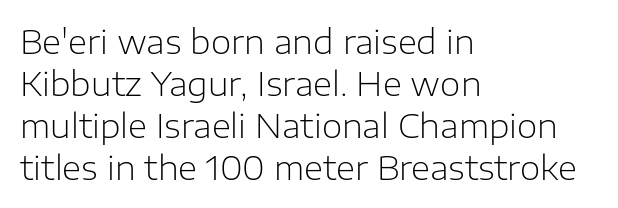
Type style note: lacks serifs. Evenly set lines give the paragraph a standard silhouette. The string is rendered with underlining switched off. Does extra space separate the letters? No, they use regular spacing. In CSS terms this would be text-align: left. Ascenders rise straight up at ninety degrees.
